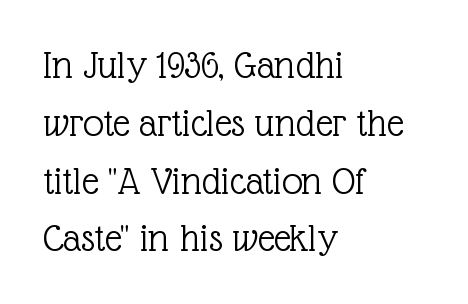
The image shows 41 px light serif type, upright; set left-aligned, normal line spacing (1.41x), normal letter spacing, not underlined; a medium x-height.
